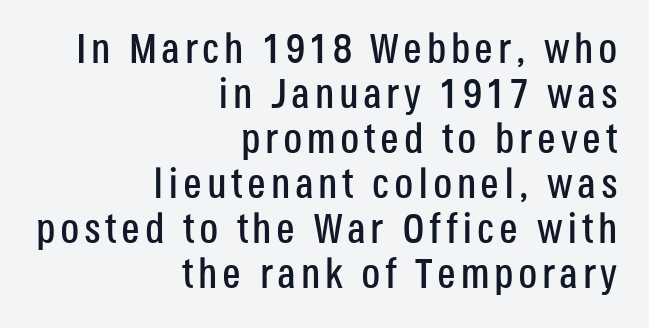
The image shows 42 px condensed sans-serif type, upright; set right-aligned, tight line spacing (1.07x), not underlined; low stroke contrast and a large x-height.
